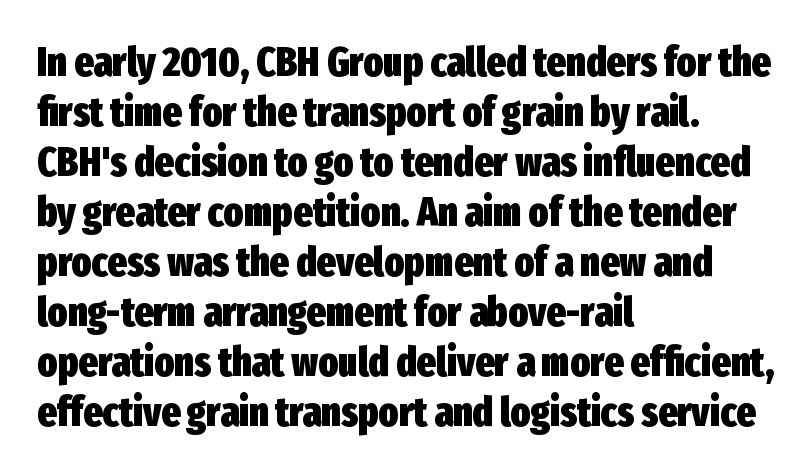
The image shows 41 px heavy, condensed sans-serif type, upright; set left-aligned, line spacing 1.22x, normal letter spacing, not underlined; low stroke contrast and a medium x-height.
